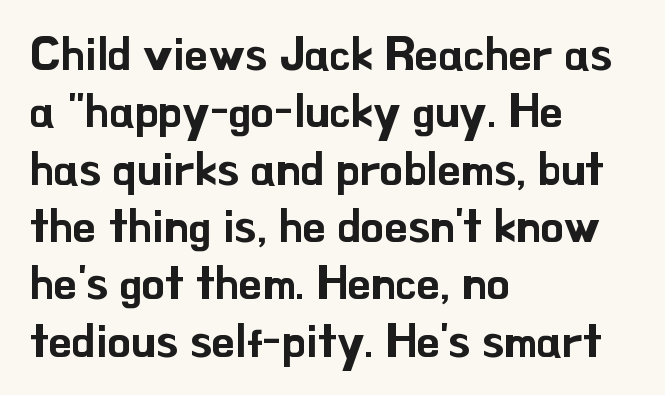
Q: Is the text italic (slanted)? A: No, it is upright.
Q: Is the typeface a serif or a sans-serif typeface? A: Sans-serif.
Q: Is the text underlined? A: No.
Q: How is the paragraph aligned? A: Left-aligned.
Q: Is the spacing between letters normal or unusually wide? A: Normal.
Q: Width (condensed, normal, or wide)? A: Normal.
Q: Stroke contrast? A: Low.
Q: x-height? A: Small.
Q: Monospaced? A: No.
